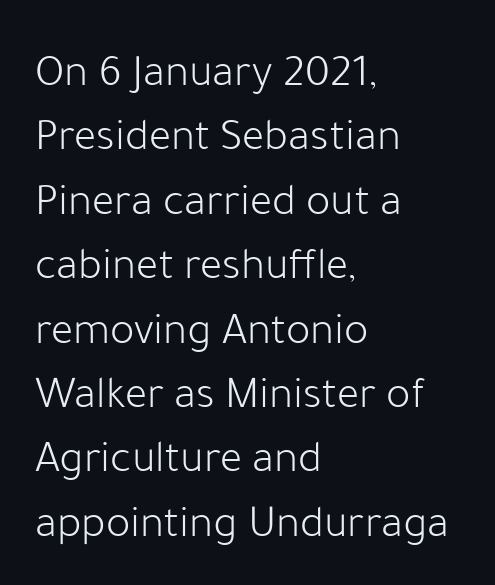
The image shows 46 px light sans-serif type, upright; set left-aligned, normal line spacing (1.4x), normal letter spacing, not underlined; low stroke contrast and a medium x-height.
